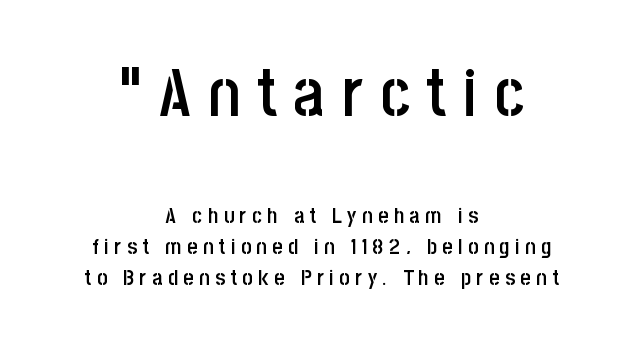
Q: Is the text bold? A: Semi-bold.
Q: Is the text italic (slanted)? A: No, it is upright.
Q: Is the typeface a serif or a sans-serif typeface? A: Sans-serif.
Q: Is the text underlined? A: No.
Q: How is the paragraph aligned? A: Centered.
Q: Is the spacing between letters normal or unusually wide? A: Unusually wide.
Q: Is the spacing between lines tight, normal or loose? A: Normal.
Q: Which block of text is set in a larger size, the first (top) or the second (bottom)? A: The first (top) one.
Q: Width (condensed, normal, or wide)? A: Condensed.
Q: Stroke contrast? A: Low.
Q: x-height? A: Large.
Q: Monospaced? A: No.
